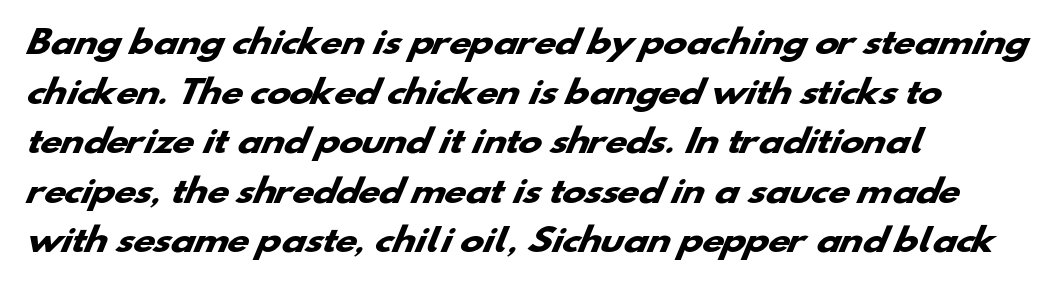
Q: Is the text bold? A: Yes.
Q: Is the typeface a serif or a sans-serif typeface? A: Sans-serif.
Q: Is the text underlined? A: No.
Q: How is the paragraph aligned? A: Left-aligned.
Q: Is the spacing between letters normal or unusually wide? A: Normal.
Q: Is the spacing between lines tight, normal or loose? A: Normal.
Q: Width (condensed, normal, or wide)? A: Wide.
Q: Stroke contrast? A: Low.
Q: x-height? A: Small.
Q: Monospaced? A: No.
